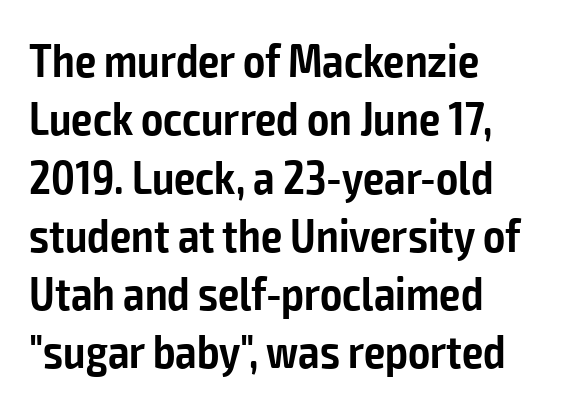
{"serif": "no", "italic": "no", "bold": "semi", "weight": "semibold", "width": "condensed", "stroke_contrast": "low", "x_height": "medium", "monospaced": "no", "underline": "no", "align": "left", "line_spacing_ratio": 1.24, "letter_spacing": "normal", "letter_spacing_em": 0.0, "glyph_px": 47}
